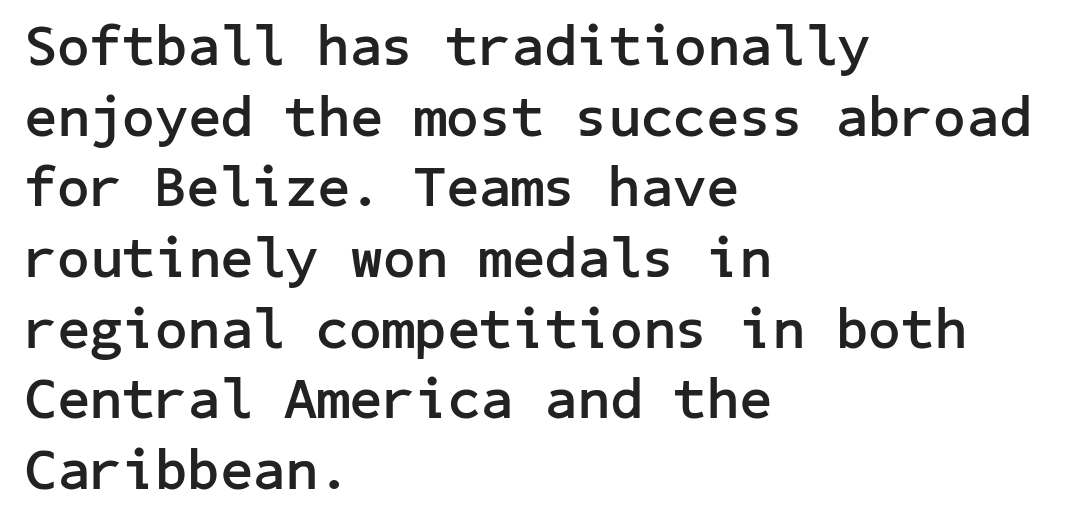
Q: Is the text bold? A: Yes.
Q: Is the text italic (slanted)? A: No, it is upright.
Q: Is the typeface a serif or a sans-serif typeface? A: Sans-serif.
Q: Is the text underlined? A: No.
Q: How is the paragraph aligned? A: Left-aligned.
Q: Is the spacing between letters normal or unusually wide? A: Normal.
Q: Width (condensed, normal, or wide)? A: Normal.
Q: Stroke contrast? A: Low.
Q: x-height? A: Medium.
